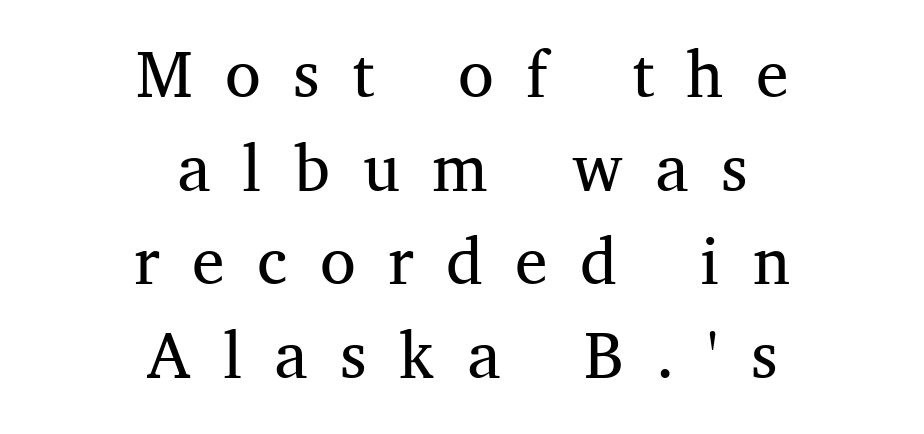
The lines are quadded center. Does the type have serifs? Yes, each stem ends in a small foot. The rendering uses natural spacing where letterforms have individual widths. The specimen omits any rule beneath the text block's lines. The lettering holds an erect, upright posture throughout. In terms of leading, this rendering sits right in the middle.
